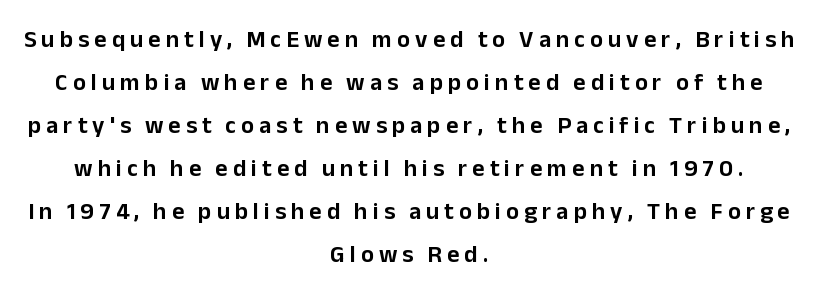
Italic: no, the glyphs are upright roman. The paragraph shown floats in the horizontal middle. The letters are spread apart with noticeably loose tracking. Anything drawn beneath the words? Only blank space.
